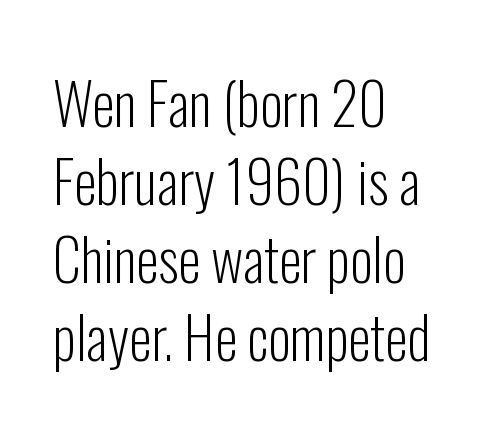
The image shows 57 px light, condensed sans-serif type, upright; set left-aligned, normal line spacing (1.37x), normal letter spacing, not underlined; low stroke contrast and a medium x-height.
